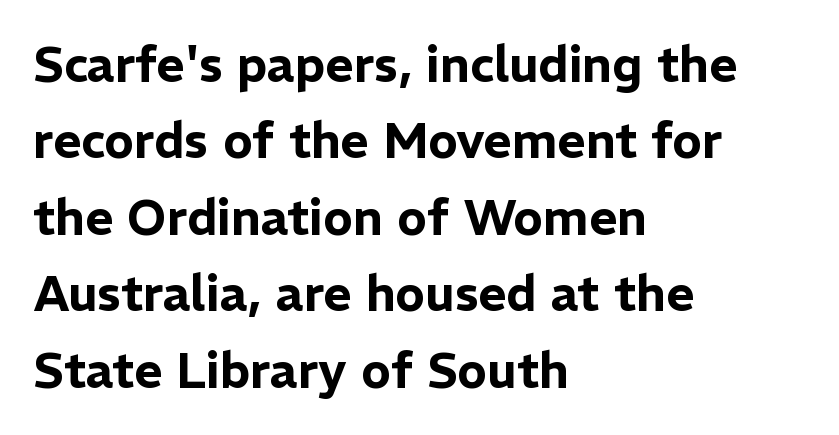
{"serif": "no", "italic": "no", "width": "normal", "stroke_contrast": "low", "x_height": "medium", "monospaced": "no", "underline": "no", "align": "left", "line_spacing": "normal", "line_spacing_ratio": 1.56, "letter_spacing": "normal", "letter_spacing_em": 0.0, "glyph_px": 49}
